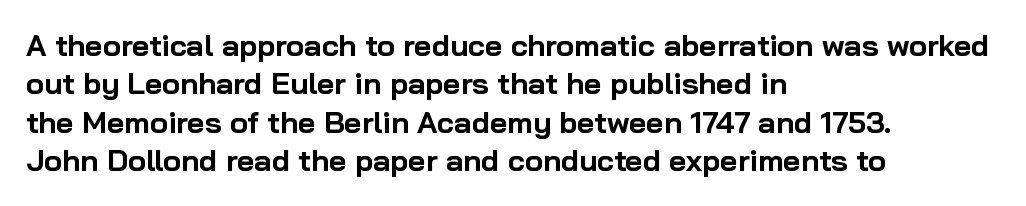
Q: Is the text bold? A: Yes.
Q: Is the text italic (slanted)? A: No, it is upright.
Q: Is the typeface a serif or a sans-serif typeface? A: Sans-serif.
Q: Is the text underlined? A: No.
Q: How is the paragraph aligned? A: Left-aligned.
Q: Is the spacing between letters normal or unusually wide? A: Normal.
Q: Is the spacing between lines tight, normal or loose? A: Normal.
Q: Width (condensed, normal, or wide)? A: Normal.
Q: Stroke contrast? A: Low.
Q: x-height? A: Medium.
Q: Monospaced? A: No.
